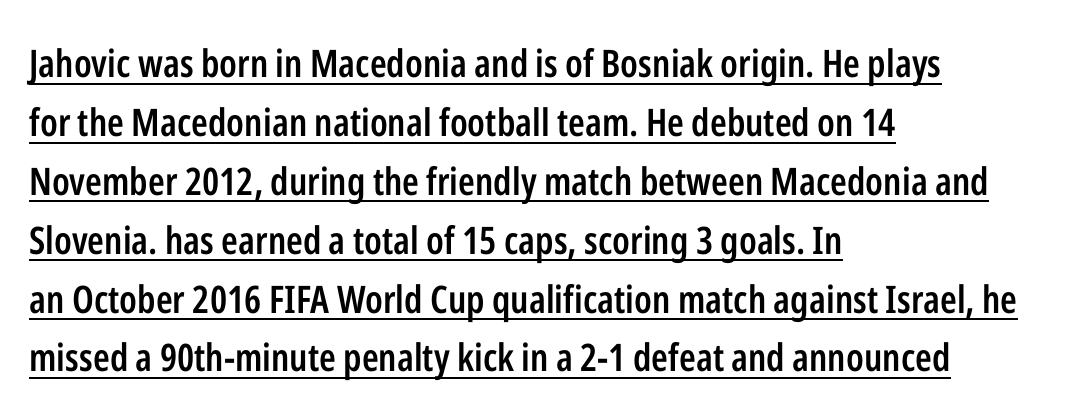
Q: Is the text bold? A: Semi-bold.
Q: Is the text italic (slanted)? A: No, it is upright.
Q: Is the typeface a serif or a sans-serif typeface? A: Sans-serif.
Q: Is the text underlined? A: Yes.
Q: How is the paragraph aligned? A: Left-aligned.
Q: Is the spacing between letters normal or unusually wide? A: Normal.
Q: Is the spacing between lines tight, normal or loose? A: Normal.
Q: Width (condensed, normal, or wide)? A: Condensed.
Q: Stroke contrast? A: Low.
Q: x-height? A: Medium.
Q: Monospaced? A: No.
